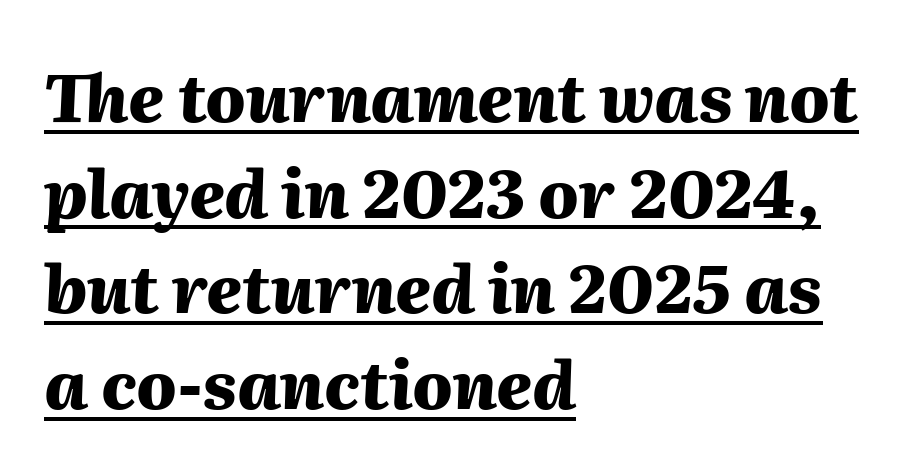
Q: Is the text bold? A: Yes.
Q: Is the text italic (slanted)? A: Yes, it leans right by about 2 degrees.
Q: Is the text underlined? A: Yes.
Q: How is the paragraph aligned? A: Left-aligned.
Q: Is the spacing between letters normal or unusually wide? A: Normal.
Q: Is the spacing between lines tight, normal or loose? A: Normal.
Q: Width (condensed, normal, or wide)? A: Normal.
Q: Stroke contrast? A: Medium.
Q: x-height? A: Medium.
Q: Monospaced? A: No.
